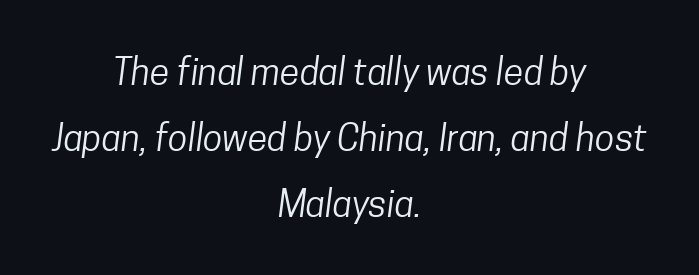
{"serif": "no", "bold": "no", "weight": "regular", "width": "condensed", "stroke_contrast": "low", "x_height": "medium", "monospaced": "no", "underline": "no", "align": "center", "line_spacing_ratio": 1.83, "letter_spacing": "normal", "letter_spacing_em": 0.0, "glyph_px": 36}
